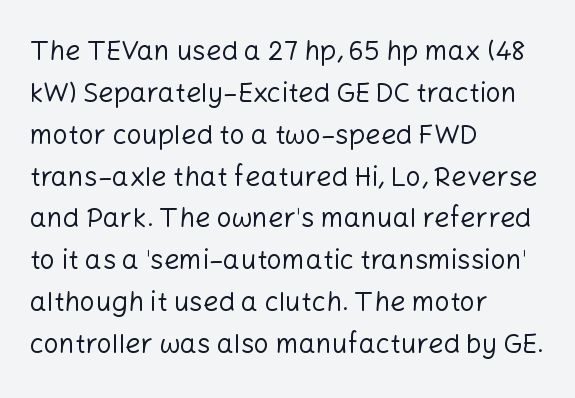
The image shows 27 px text type, upright; set left-aligned, normal line spacing (1.55x), normal letter spacing, not underlined.
